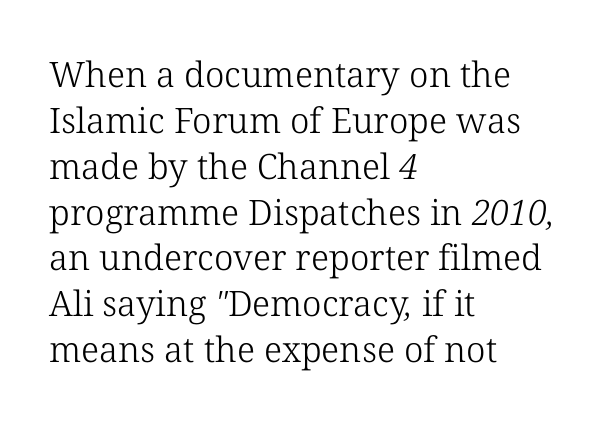
Decoration check: the copy has no underline. Vertically, the passage feels balanced, rows spaced as you'd expect. The characters are drawn with everyday or finer stroke widths. Characters follow at the spacing the type designer built in.
